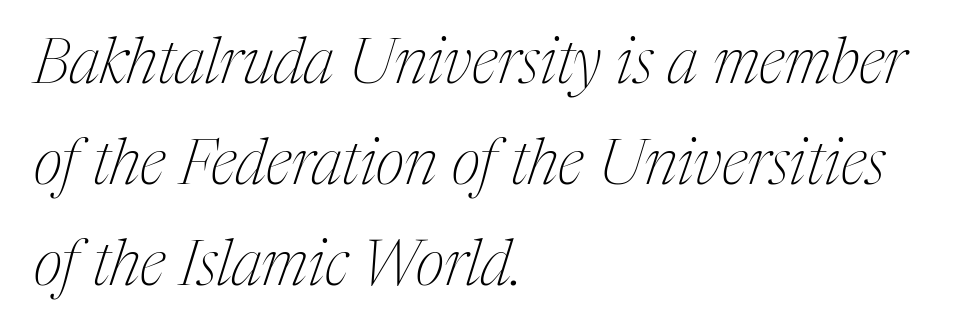
Q: Is the text bold? A: No.
Q: Is the text italic (slanted)? A: Yes, it leans right by about 17 degrees.
Q: Is the typeface a serif or a sans-serif typeface? A: Serif.
Q: Is the text underlined? A: No.
Q: How is the paragraph aligned? A: Left-aligned.
Q: Is the spacing between letters normal or unusually wide? A: Normal.
Q: Is the spacing between lines tight, normal or loose? A: Normal.
Q: Width (condensed, normal, or wide)? A: Condensed.
Q: Stroke contrast? A: Medium.
Q: x-height? A: Medium.
Q: Monospaced? A: No.
